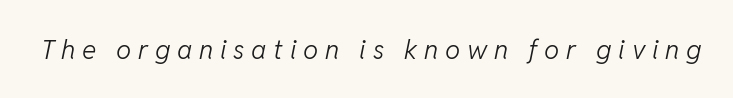
Glance below the letters and you will spot only blank space. The weight tops out at a normal text grade. Students, note that the glyphs here are deliberately spaced far apart. Does the lettering tilt? It does — this is italic.
